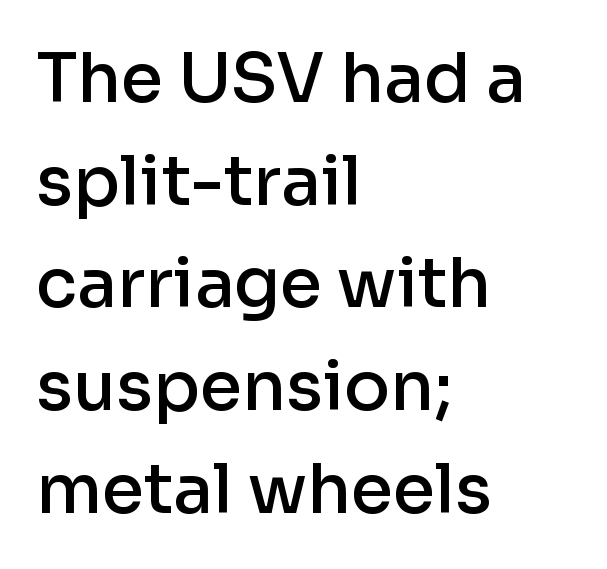
Q: Is the text bold? A: Semi-bold.
Q: Is the text italic (slanted)? A: No, it is upright.
Q: Is the typeface a serif or a sans-serif typeface? A: Sans-serif.
Q: Is the text underlined? A: No.
Q: How is the paragraph aligned? A: Left-aligned.
Q: Is the spacing between letters normal or unusually wide? A: Normal.
Q: Is the spacing between lines tight, normal or loose? A: Normal.
Q: Width (condensed, normal, or wide)? A: Normal.
Q: Stroke contrast? A: Low.
Q: x-height? A: Medium.
Q: Monospaced? A: No.
